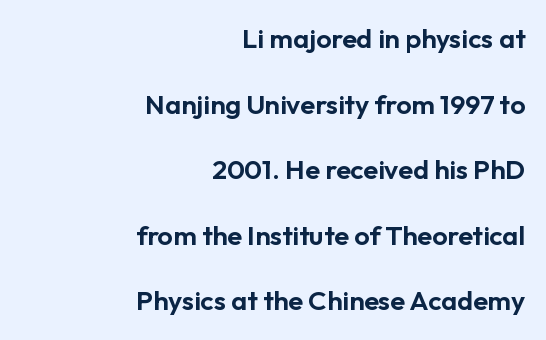
Q: Is the text italic (slanted)? A: No, it is upright.
Q: Is the text underlined? A: No.
Q: How is the paragraph aligned? A: Right-aligned.
Q: Is the spacing between letters normal or unusually wide? A: Normal.
Q: Is the spacing between lines tight, normal or loose? A: Loose.
